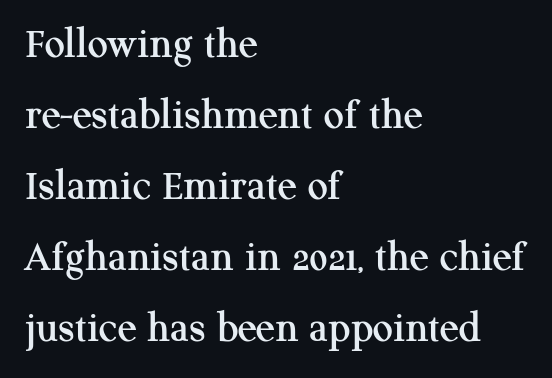
Letterform terminals end in serifs throughout the passage. Look at the tracking — it's just the regular setting, nothing added. The rows are spaced the way most documents space them. The letters stand straight up with perfectly vertical stems.
